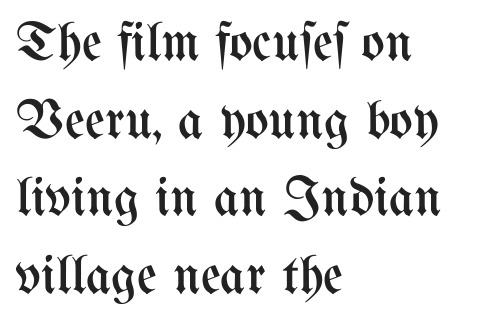
Descenders hang freely into open space. Is this a fixed-width face? No — the glyphs have proportional, varying widths. Upright lettering throughout. Is the block centered? No — it sits flush against the left margin.
